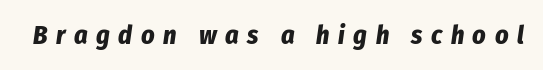
The image shows 26 px bold type, italic (leaning right); set unusually wide letter spacing (+0.33 em), not underlined.
